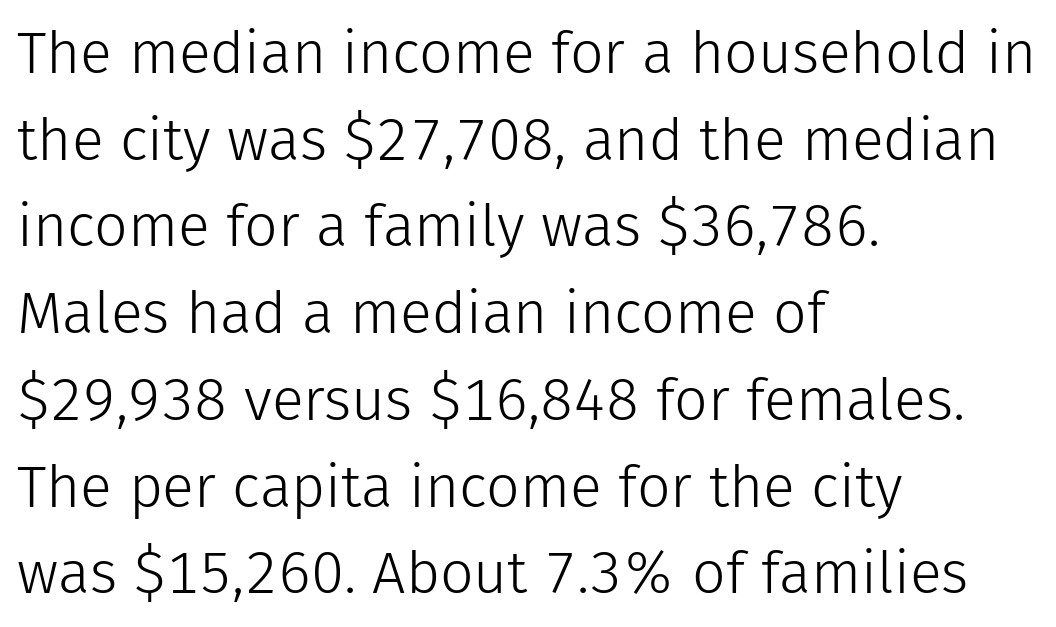
Short and long lines alike share a common starting point at left. Letterform terminals end flat and unadorned throughout the passage. Varying glyph widths throughout — classic text-font behaviour. This sample uses plain, unmodified letter spacing. Posture: straight, roman, zero tilt. Whoever set this chose a conventional vertical rhythm.
